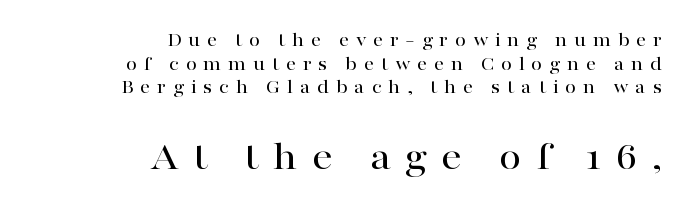
{"serif": "yes", "italic": "no", "width": "wide", "stroke_contrast": "high", "x_height": "medium", "monospaced": "no", "underline": "no", "align": "right", "line_spacing_ratio": 1.18, "letter_spacing": "wide", "letter_spacing_em": 0.33, "larger_block": "second", "size_ratio": 2.05, "glyph_px": 41}
